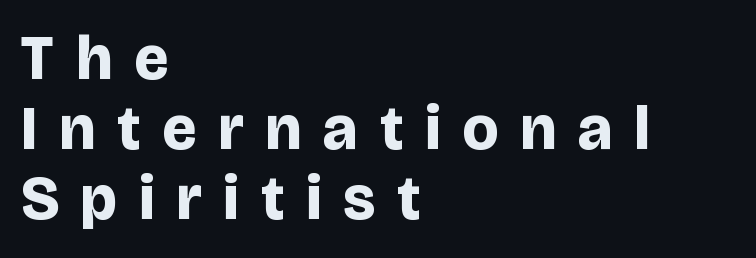
{"serif": "no", "italic": "no", "bold": "yes", "weight": "bold", "width": "normal", "stroke_contrast": "low", "x_height": "large", "monospaced": "no", "underline": "no", "align": "left", "line_spacing": "tight", "line_spacing_ratio": 1.13, "letter_spacing": "wide", "letter_spacing_em": 0.35, "glyph_px": 62}
